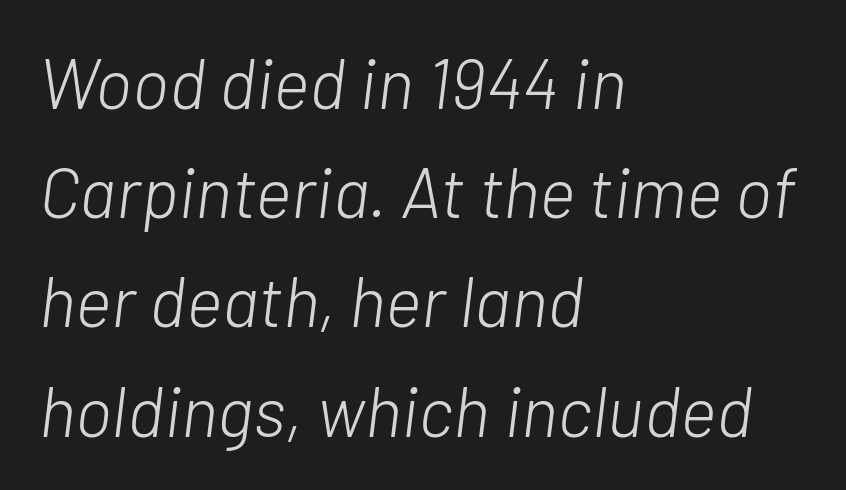
The image shows 70 px light type, italic (leaning right); set left-aligned, normal line spacing (1.56x), normal letter spacing, not underlined; low stroke contrast and a medium x-height.
